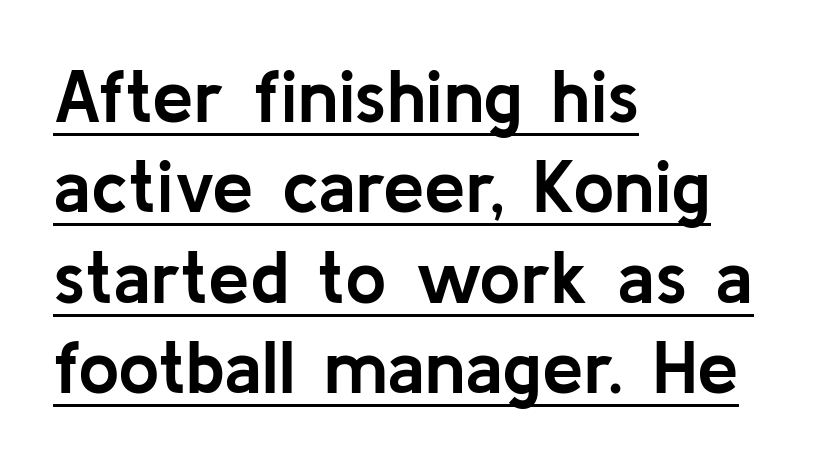
{"serif": "no", "italic": "no", "bold": "yes", "weight": "semibold", "width": "normal", "stroke_contrast": "low", "x_height": "medium", "monospaced": "no", "underline": "yes", "align": "left", "line_spacing_ratio": 1.22, "letter_spacing": "normal", "letter_spacing_em": 0.0, "glyph_px": 74}
